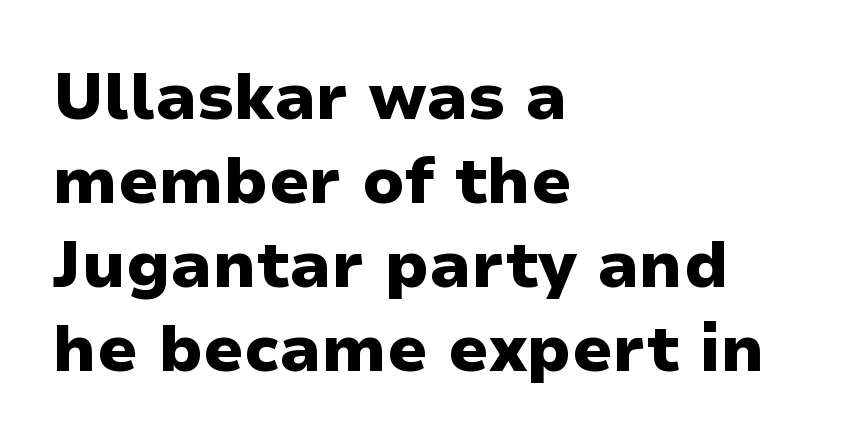
The image shows 65 px heavy sans-serif type, upright; set left-aligned, normal line spacing (1.29x), normal letter spacing, not underlined; low stroke contrast and a medium x-height.
